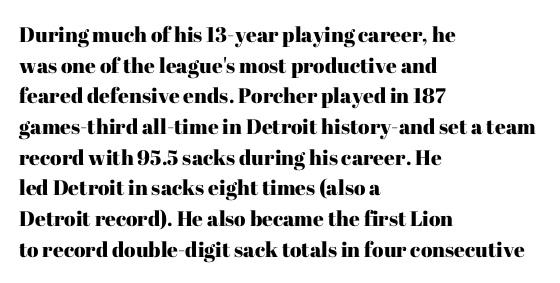
{"italic": "no", "underline": "no", "align": "left", "line_spacing": "normal", "line_spacing_ratio": 1.46, "letter_spacing": "normal", "letter_spacing_em": 0.0, "glyph_px": 21}
